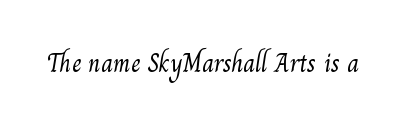
Vertical stems look standard width or narrower in stroke. Unmarked baselines from the first word to the last. There is no visible air inserted between adjacent glyphs.
